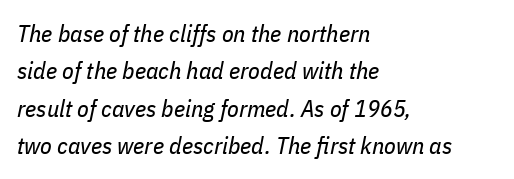
The image shows 24 px text type, italic (leaning right); set left-aligned, normal line spacing (1.56x), normal letter spacing, not underlined.
